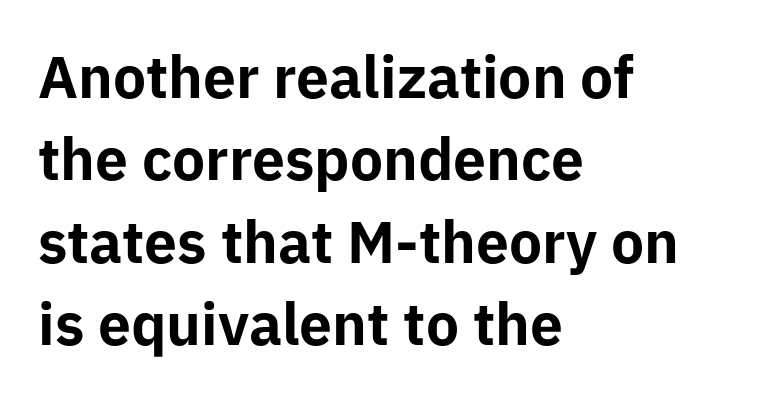
Its strokes are broad and dark, the hallmark of bold type. The designer went with a sans here, leaving each stem footless. The passage shown is typed in a proportional face where columns would drift. The space directly below the letters is spotless.
